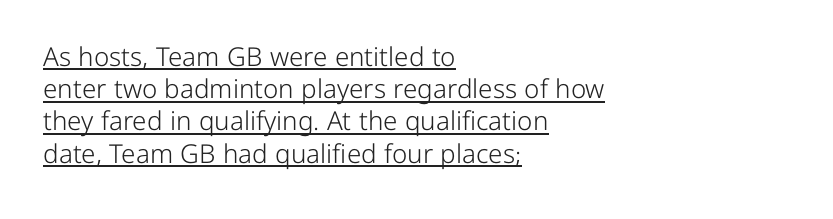
{"italic": "no", "bold": "no", "underline": "yes", "align": "left", "line_spacing_ratio": 1.24, "letter_spacing": "normal", "letter_spacing_em": 0.0, "glyph_px": 26}
